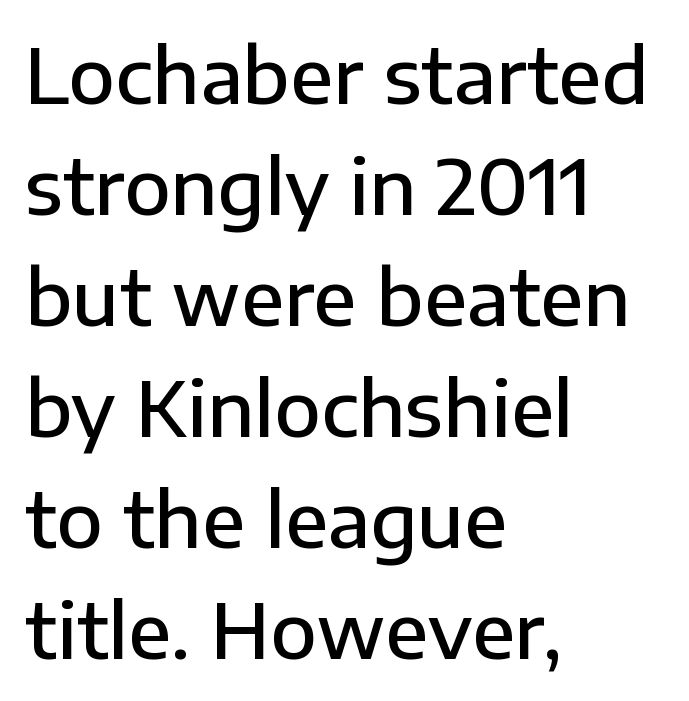
Q: Is the text bold? A: Semi-bold.
Q: Is the text italic (slanted)? A: No, it is upright.
Q: Is the typeface a serif or a sans-serif typeface? A: Sans-serif.
Q: Is the text underlined? A: No.
Q: How is the paragraph aligned? A: Left-aligned.
Q: Is the spacing between letters normal or unusually wide? A: Normal.
Q: Is the spacing between lines tight, normal or loose? A: Normal.
Q: Width (condensed, normal, or wide)? A: Normal.
Q: Stroke contrast? A: Low.
Q: x-height? A: Medium.
Q: Monospaced? A: No.
